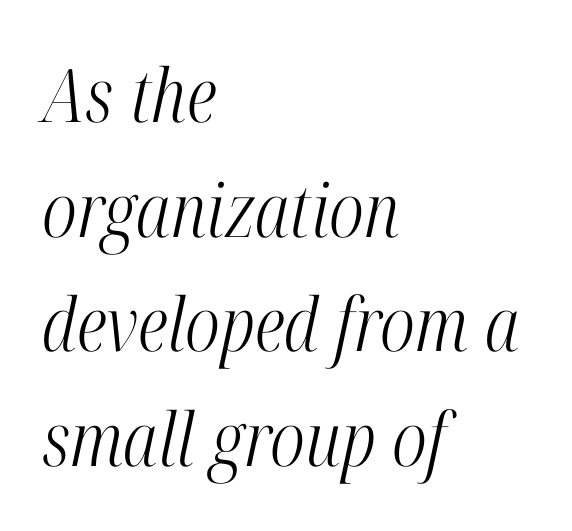
Q: Is the text bold? A: No.
Q: Is the text italic (slanted)? A: Yes, it leans right by about 12 degrees.
Q: Is the typeface a serif or a sans-serif typeface? A: Serif.
Q: Is the text underlined? A: No.
Q: How is the paragraph aligned? A: Left-aligned.
Q: Is the spacing between letters normal or unusually wide? A: Normal.
Q: Is the spacing between lines tight, normal or loose? A: Normal.
Q: Width (condensed, normal, or wide)? A: Condensed.
Q: Stroke contrast? A: High.
Q: x-height? A: Medium.
Q: Monospaced? A: No.
